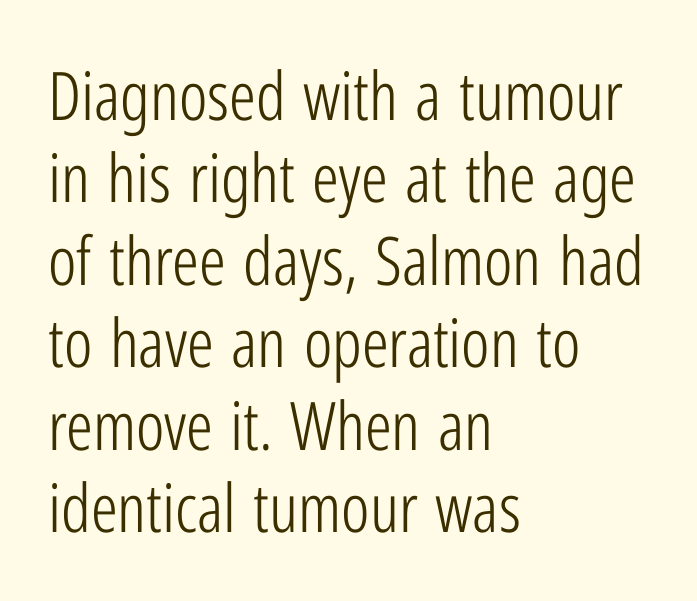
The image shows 67 px light, condensed sans-serif type, upright; set left-aligned, line spacing 1.23x, normal letter spacing, not underlined; low stroke contrast and a medium x-height.
